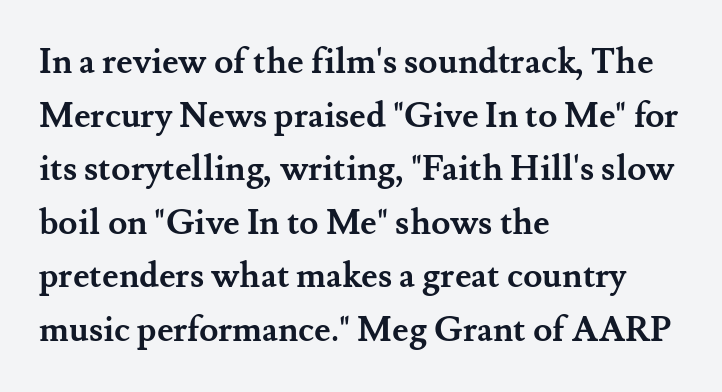
{"serif": "yes", "italic": "no", "bold": "yes", "weight": "semibold", "width": "normal", "stroke_contrast": "medium", "x_height": "small", "monospaced": "no", "underline": "no", "align": "left", "line_spacing": "normal", "line_spacing_ratio": 1.53, "letter_spacing": "normal", "letter_spacing_em": 0.0, "glyph_px": 35}
